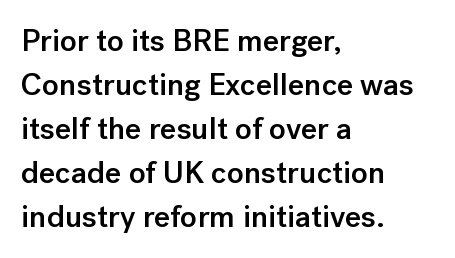
{"serif": "no", "italic": "no", "bold": "semi", "weight": "semibold", "width": "normal", "stroke_contrast": "low", "x_height": "medium", "monospaced": "no", "underline": "no", "align": "left", "line_spacing": "normal", "line_spacing_ratio": 1.42, "letter_spacing": "normal", "letter_spacing_em": 0.0, "glyph_px": 31}
